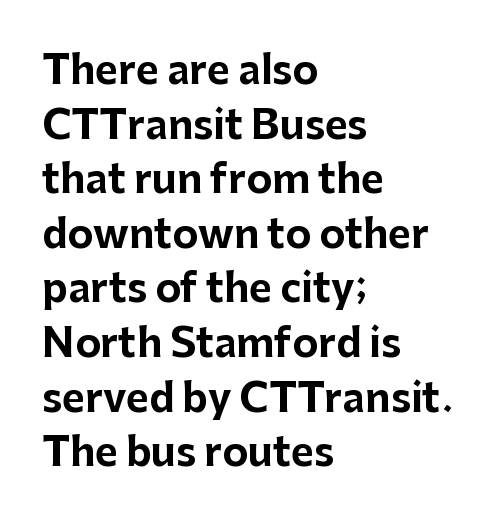
The image shows 39 px bold sans-serif type, upright; set left-aligned, normal line spacing (1.4x), normal letter spacing, not underlined; low stroke contrast and a medium x-height.
